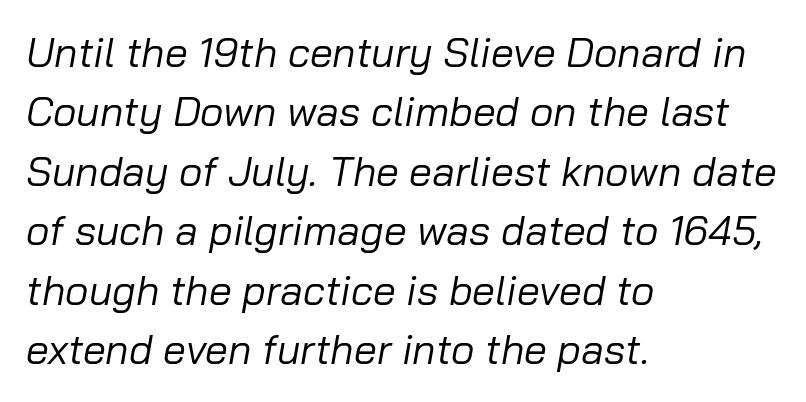
Q: Is the text bold? A: No.
Q: Is the text italic (slanted)? A: Yes, it leans right by about 10 degrees.
Q: Is the text underlined? A: No.
Q: How is the paragraph aligned? A: Left-aligned.
Q: Is the spacing between letters normal or unusually wide? A: Normal.
Q: Is the spacing between lines tight, normal or loose? A: Normal.
Q: Width (condensed, normal, or wide)? A: Normal.
Q: Stroke contrast? A: Low.
Q: x-height? A: Medium.
Q: Monospaced? A: No.
